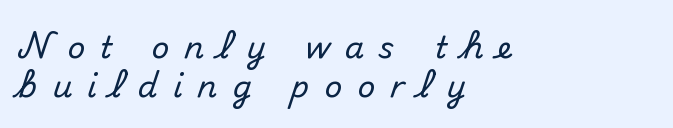
{"serif": "no", "width": "normal", "stroke_contrast": "medium", "x_height": "small", "monospaced": "no", "underline": "no", "align": "left", "line_spacing": "normal", "line_spacing_ratio": 1.27, "letter_spacing": "wide", "letter_spacing_em": 0.48, "glyph_px": 31}
